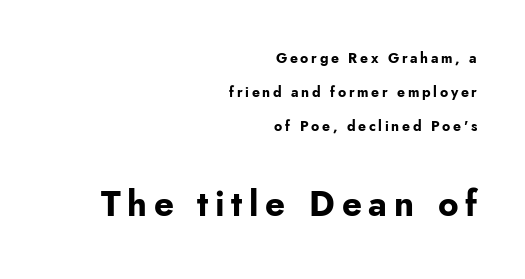
{"serif": "no", "italic": "no", "bold": "yes", "weight": "bold", "width": "normal", "stroke_contrast": "low", "x_height": "small", "monospaced": "no", "underline": "no", "align": "right", "line_spacing": "loose", "line_spacing_ratio": 2.43, "larger_block": "second", "size_ratio": 2.5, "glyph_px": 35}
